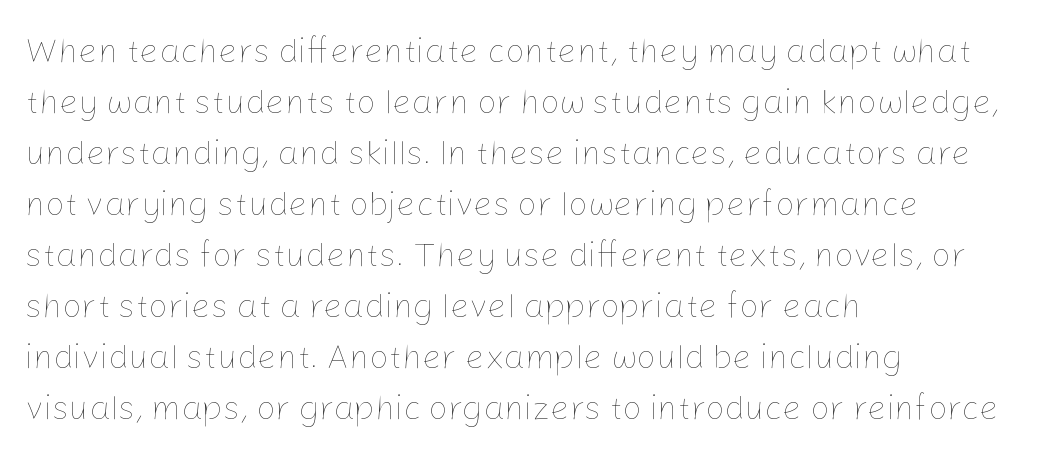
Is this a fixed-width face? No — the glyphs have proportional, varying widths. No word sits above an underline. A roman cut, with each character standing at attention. On a weight scale, this lands at 450 or below. The passage shown has conventional tracking throughout.
